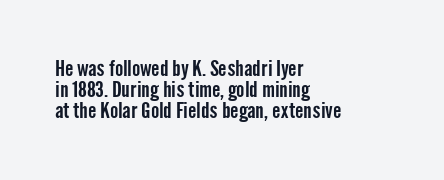
{"italic": "no", "underline": "no", "align": "left", "line_spacing": "tight", "line_spacing_ratio": 0.96, "letter_spacing": "normal", "letter_spacing_em": 0.0, "glyph_px": 22}
